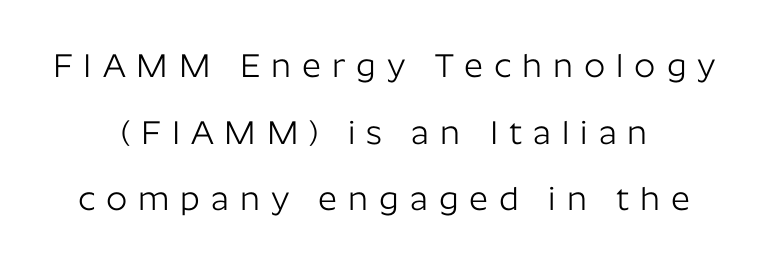
Has an underline been added? It has not. Substantial extra tracking has been applied to these lines. The characters are drawn with everyday or finer stroke widths. Is there any slant? The stems are plumb. Is this a fixed-width face? No — the glyphs have proportional, varying widths.
